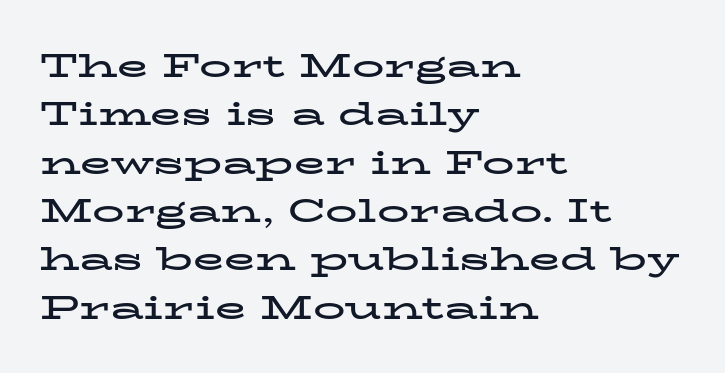
Nobody touched the tracking dial on this one. The typeface chosen for these lines features serifs. No italicization has been applied; the sample stays upright. Proportional: the letters do not fall into vertical columns.
